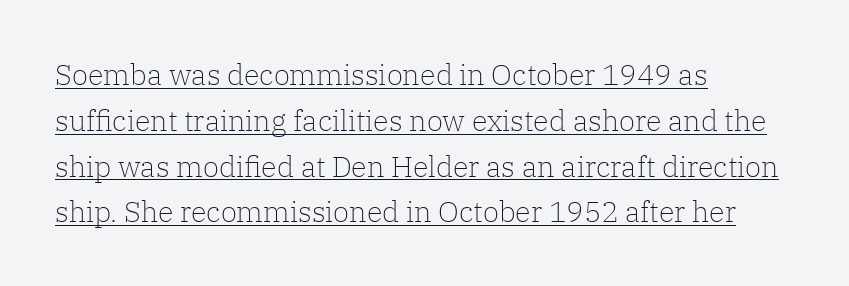
A typesetter would call this proportional, since set widths differ per character. Tracking here is standard; glyphs follow each other at the usual distance. Compared with a typical body face, this is equally light or lighter still. Visually the block forms a straight wall on the left and a jagged coastline on the right. Every stem runs plumb, perpendicular to the baseline. Type style note: has serifs.
